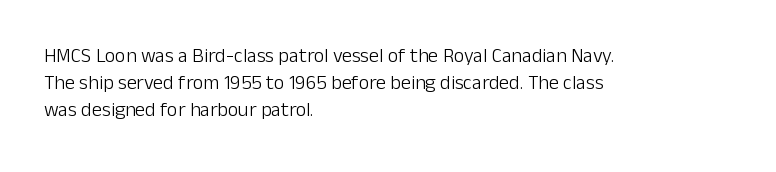
Unlike italic type, these characters show no tilt at all. Honestly, there is no underline to notice here at all. The ragged edge is on the right, which tells us the setting is flush left. Tracking here is standard; glyphs follow each other at the usual distance.
